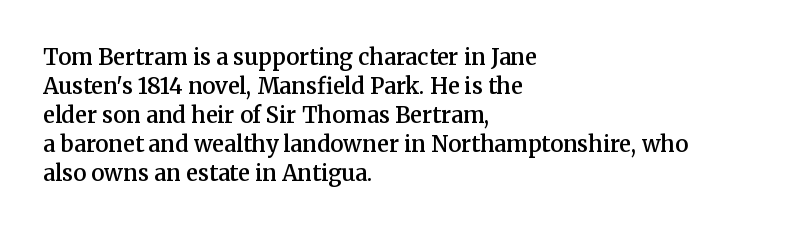
The image shows 22 px text type, upright; set left-aligned, normal line spacing (1.32x), normal letter spacing, not underlined.
